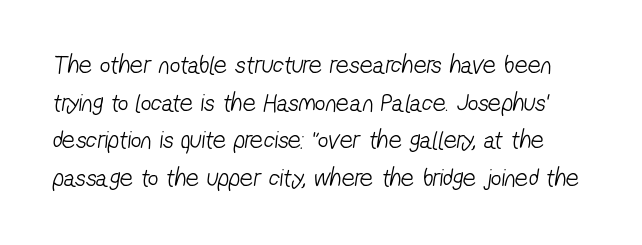
{"bold": "no", "underline": "no", "line_spacing": "normal", "line_spacing_ratio": 1.45, "letter_spacing": "normal", "letter_spacing_em": 0.0, "glyph_px": 26}
